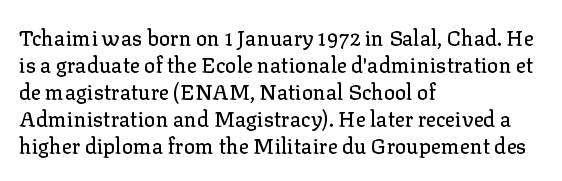
The letters stand straight up with perfectly vertical stems. Tracking here is standard; glyphs follow each other at the usual distance. Whoever set this chose a conventional vertical rhythm. The paragraph has a hard left edge and a soft right edge. Has an underline been added? It has not.
